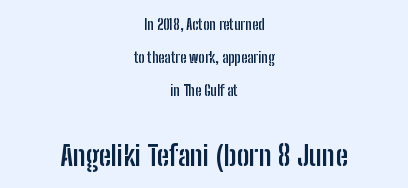
The image shows 28 px semibold, condensed sans-serif type, upright; set centered, loose line spacing (2.36x), normal letter spacing, not underlined; the second (bottom) block is 2.0x larger; low stroke contrast and a medium x-height.
